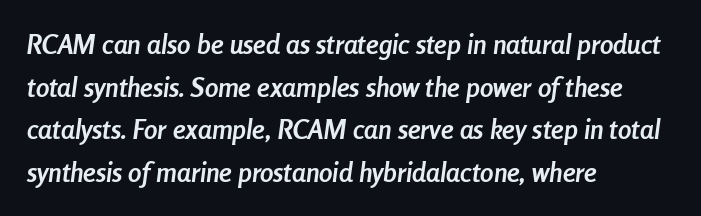
{"italic": "yes", "lean": "right", "slant_degrees": 8, "bold": "yes", "underline": "no", "align": "left", "line_spacing": "normal", "line_spacing_ratio": 1.58, "letter_spacing": "normal", "letter_spacing_em": 0.0, "glyph_px": 27}
